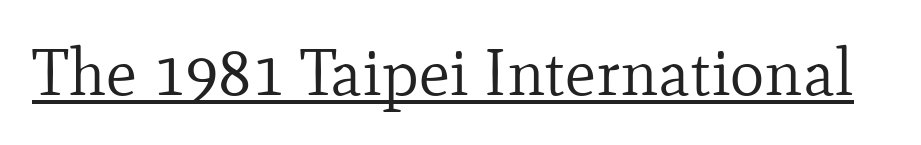
Q: Is the text bold? A: No.
Q: Is the text italic (slanted)? A: No, it is upright.
Q: Is the typeface a serif or a sans-serif typeface? A: Serif.
Q: Is the text underlined? A: Yes.
Q: Is the spacing between letters normal or unusually wide? A: Normal.
Q: Width (condensed, normal, or wide)? A: Normal.
Q: Stroke contrast? A: Low.
Q: x-height? A: Small.
Q: Monospaced? A: No.
